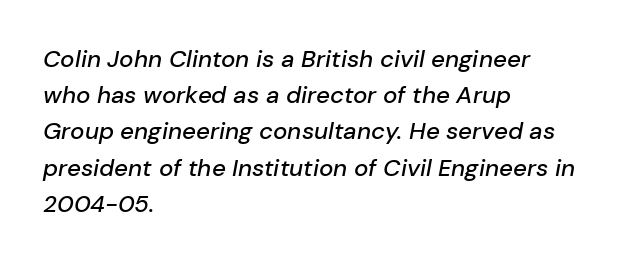
{"italic": "yes", "lean": "right", "slant_degrees": 10, "underline": "no", "align": "left", "line_spacing": "normal", "line_spacing_ratio": 1.51, "letter_spacing": "normal", "letter_spacing_em": 0.0, "glyph_px": 24}
